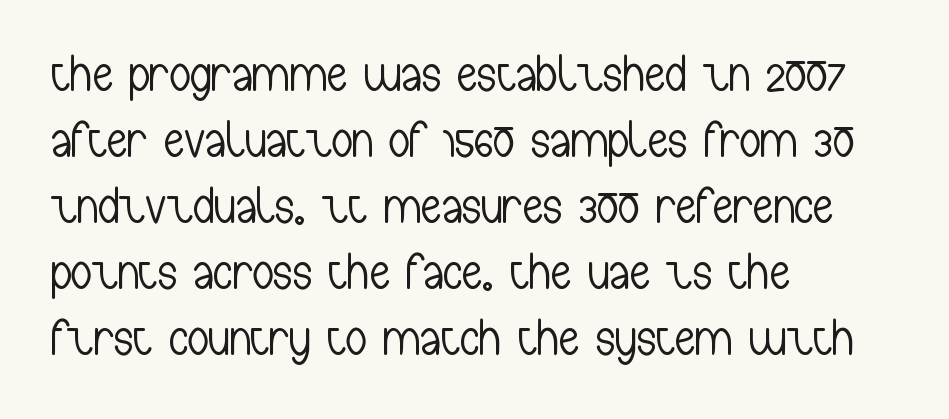
{"serif": "no", "italic": "no", "bold": "no", "weight": "light", "width": "condensed", "stroke_contrast": "low", "x_height": "medium", "monospaced": "no", "underline": "no", "align": "left", "line_spacing": "normal", "line_spacing_ratio": 1.27, "letter_spacing": "normal", "letter_spacing_em": 0.0, "glyph_px": 52}
